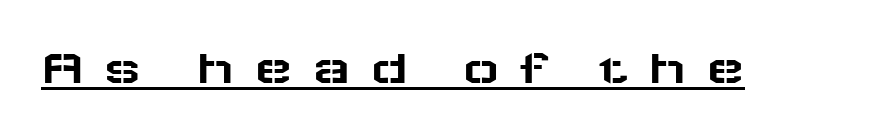
{"serif": "no", "italic": "no", "width": "wide", "stroke_contrast": "low", "x_height": "medium", "monospaced": "no", "underline": "yes", "letter_spacing": "wide", "letter_spacing_em": 0.37, "glyph_px": 51}
